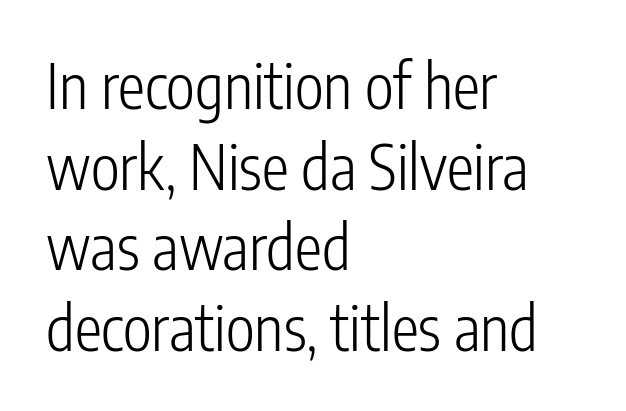
{"serif": "no", "italic": "no", "bold": "no", "weight": "light", "width": "condensed", "stroke_contrast": "low", "x_height": "medium", "monospaced": "no", "underline": "no", "align": "left", "line_spacing": "normal", "line_spacing_ratio": 1.32, "letter_spacing": "normal", "letter_spacing_em": 0.0, "glyph_px": 61}
